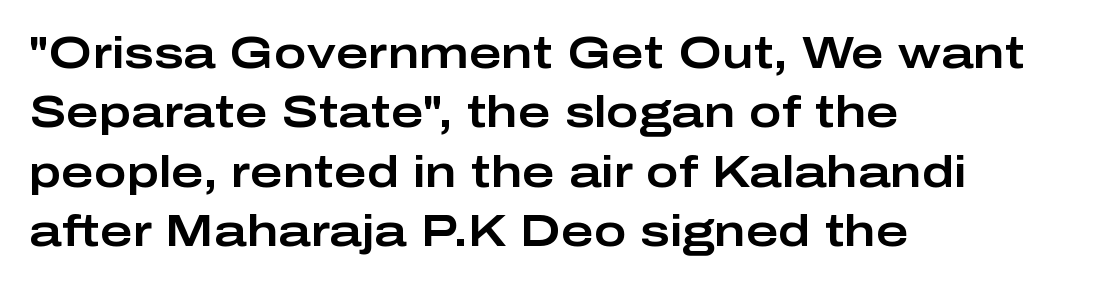
Posture: straight, roman, zero tilt. No word sits above an underline. You could not count columns in this text — the font is proportionally spaced. The ragged edge is on the right, which tells us the setting is flush left. Rows of type keep a routine distance in the vertical direction.
